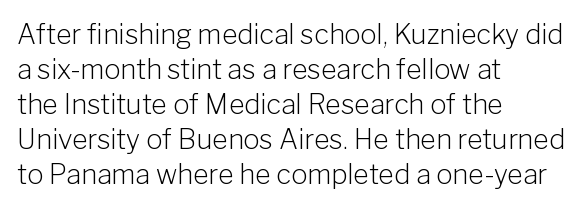
{"italic": "no", "bold": "no", "underline": "no", "align": "left", "line_spacing": "normal", "line_spacing_ratio": 1.3, "letter_spacing": "normal", "letter_spacing_em": 0.0, "glyph_px": 27}
